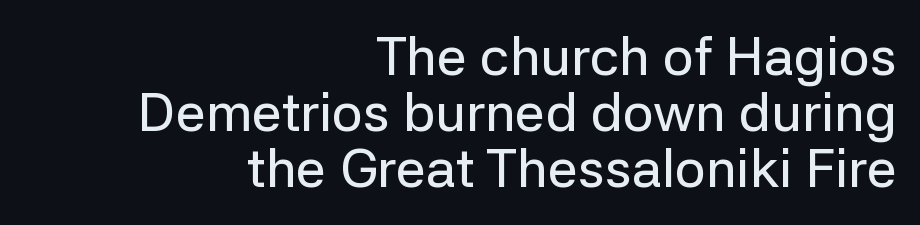
{"serif": "no", "italic": "no", "width": "normal", "stroke_contrast": "low", "x_height": "medium", "monospaced": "no", "underline": "no", "align": "right", "line_spacing": "tight", "line_spacing_ratio": 1.04, "letter_spacing": "normal", "letter_spacing_em": 0.0, "glyph_px": 54}
